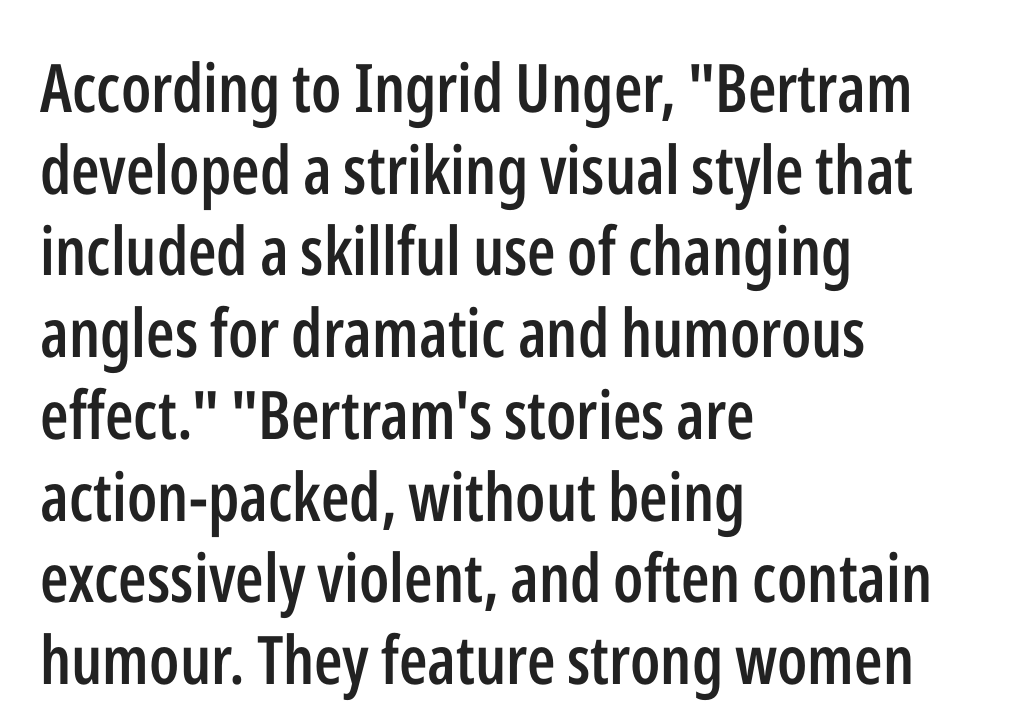
No word sits above an underline. A somewhat darkened texture: the type is semibold rather than bold. Posture: upright roman. Short note: letters normally spaced.
